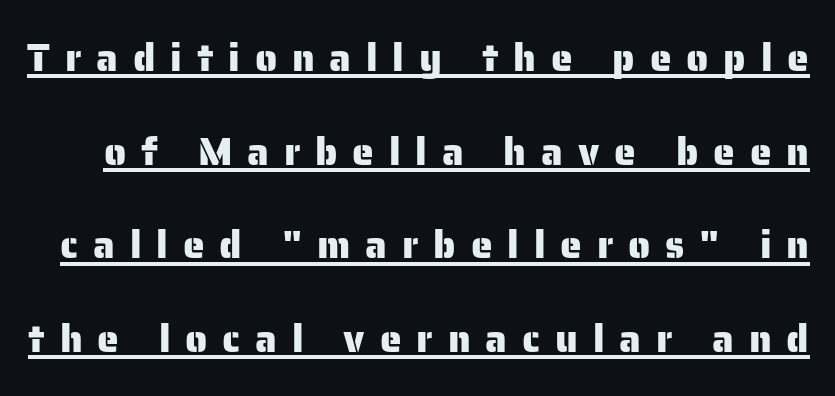
The image shows 39 px sans-serif type, upright; set loose line spacing (2.4x), unusually wide letter spacing (+0.38 em), underlined; low stroke contrast and a medium x-height.
